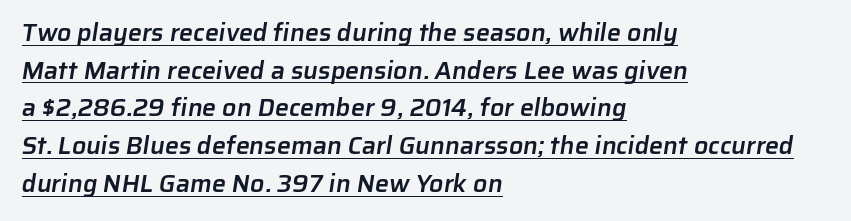
Semibold letterforms, between regular and bold. Line beginnings align vertically; line endings do not. The passage shown is underscored from start to finish. Regarding leading, the lines here are spaced in the standard way. Tracking value appears to be zero — textbook default spacing.
